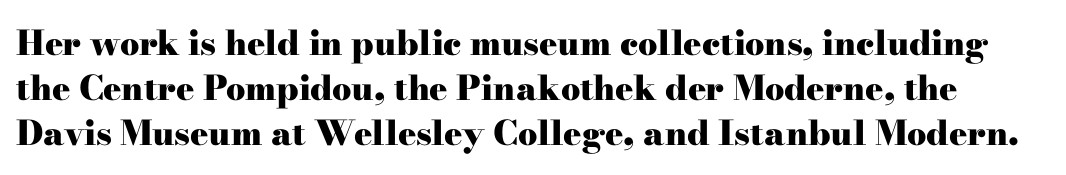
Anything drawn beneath the words? Only blank space. Emphasis by weight is at full strength: bold. Regular leading. These lines were composed using upright roman letters.
